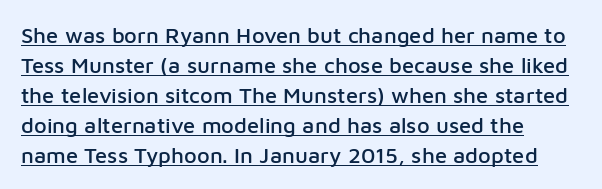
{"italic": "no", "underline": "yes", "align": "left", "line_spacing": "normal", "line_spacing_ratio": 1.36, "letter_spacing": "normal", "letter_spacing_em": 0.0, "glyph_px": 22}
